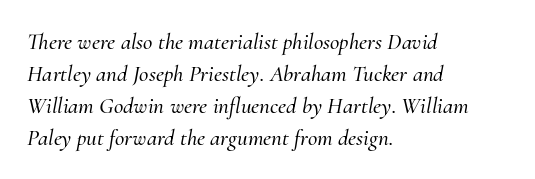
Q: Is the text italic (slanted)? A: Yes, it leans right by about 10 degrees.
Q: Is the text underlined? A: No.
Q: How is the paragraph aligned? A: Left-aligned.
Q: Is the spacing between letters normal or unusually wide? A: Normal.
Q: Is the spacing between lines tight, normal or loose? A: Normal.
